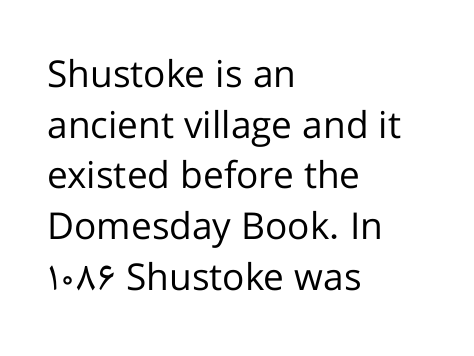
The image shows 37 px regular-weight sans-serif type, upright; set left-aligned, normal line spacing (1.37x), normal letter spacing, not underlined; low stroke contrast and a medium x-height.
